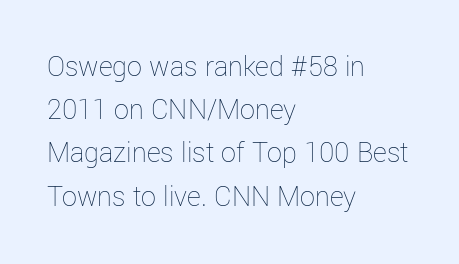
{"italic": "no", "bold": "no", "weight": "thin", "width": "normal", "stroke_contrast": "low", "x_height": "medium", "monospaced": "no", "underline": "no", "align": "left", "line_spacing": "normal", "line_spacing_ratio": 1.44, "letter_spacing": "normal", "letter_spacing_em": 0.0, "glyph_px": 30}
